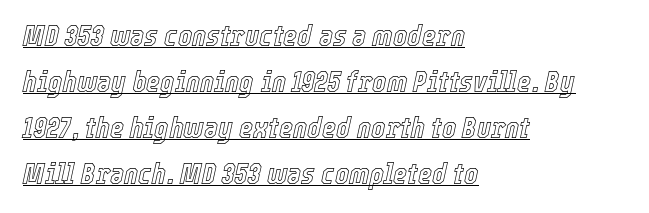
Q: Is the text italic (slanted)? A: Yes, it leans right by about 12 degrees.
Q: Is the text underlined? A: Yes.
Q: How is the paragraph aligned? A: Left-aligned.
Q: Is the spacing between letters normal or unusually wide? A: Normal.
Q: Is the spacing between lines tight, normal or loose? A: Normal.
Q: Width (condensed, normal, or wide)? A: Condensed.
Q: x-height? A: Medium.
Q: Monospaced? A: No.
